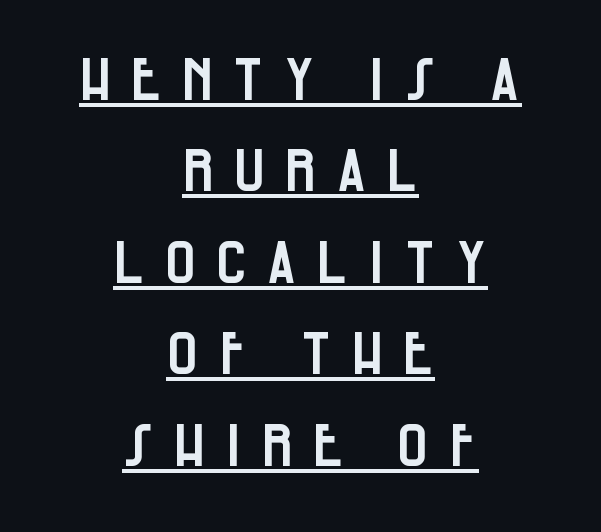
The face used here appears with an underline applied. This sample is center-justified, so both line endings float freely. This rendering widens character spacing well past its baseline value. The passage shown is typed in a proportional face where columns would drift.
